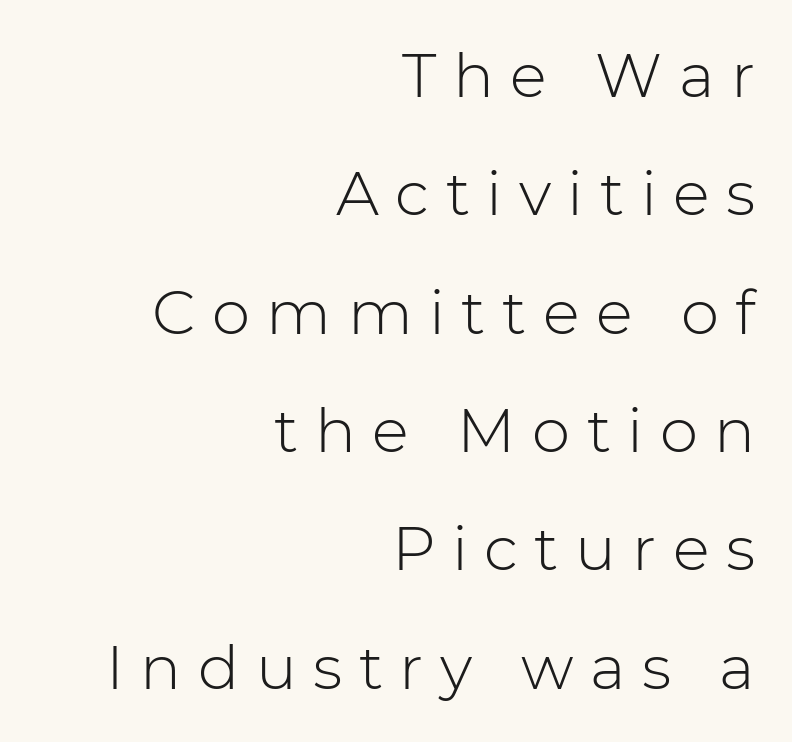
Q: Is the text bold? A: No.
Q: Is the text italic (slanted)? A: No, it is upright.
Q: Is the typeface a serif or a sans-serif typeface? A: Sans-serif.
Q: Is the text underlined? A: No.
Q: How is the paragraph aligned? A: Right-aligned.
Q: Is the spacing between letters normal or unusually wide? A: Unusually wide.
Q: Is the spacing between lines tight, normal or loose? A: Loose.
Q: Width (condensed, normal, or wide)? A: Normal.
Q: Stroke contrast? A: Low.
Q: x-height? A: Medium.
Q: Monospaced? A: No.
